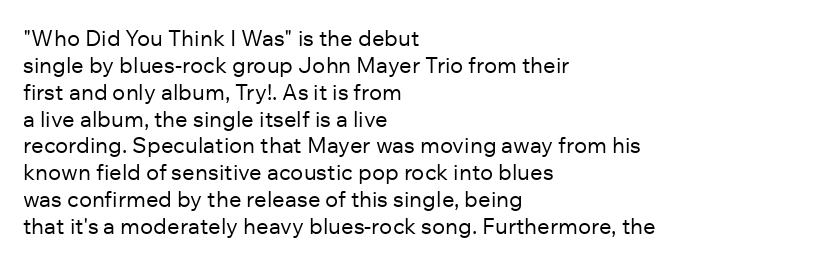
The image shows 22 px text type, upright; set left-aligned, line spacing 1.22x, normal letter spacing, not underlined.
